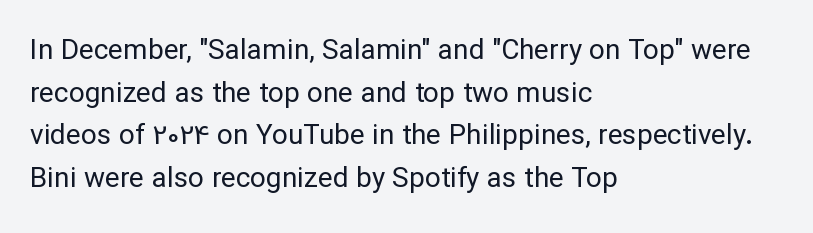
The image shows 28 px regular-weight sans-serif type, upright; set left-aligned, normal line spacing (1.52x), normal letter spacing, not underlined; low stroke contrast and a medium x-height.
